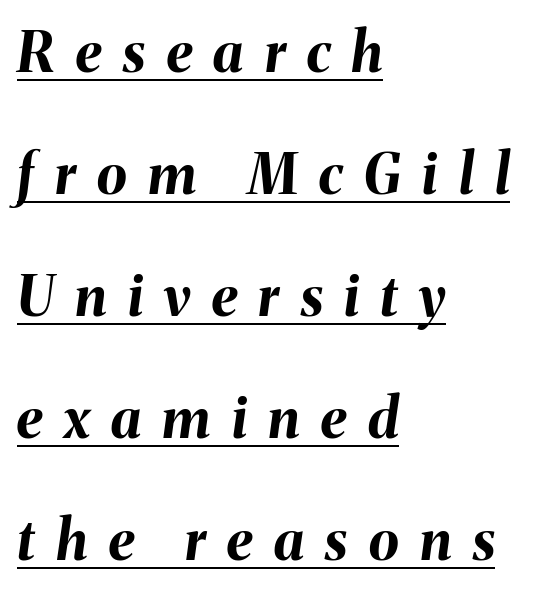
The image shows 55 px bold type, italic (leaning right); set left-aligned, loose line spacing (2.22x), unusually wide letter spacing (+0.39 em), underlined; medium stroke contrast and a medium x-height.
